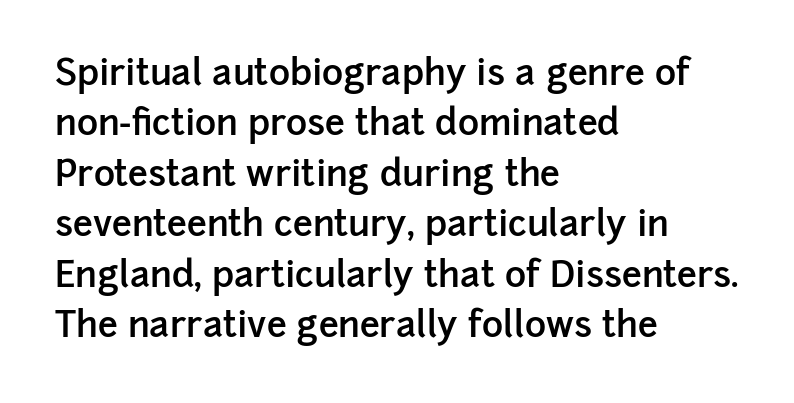
Q: Is the text bold? A: Semi-bold.
Q: Is the text italic (slanted)? A: No, it is upright.
Q: Is the typeface a serif or a sans-serif typeface? A: Sans-serif.
Q: Is the text underlined? A: No.
Q: How is the paragraph aligned? A: Left-aligned.
Q: Is the spacing between letters normal or unusually wide? A: Normal.
Q: Is the spacing between lines tight, normal or loose? A: Normal.
Q: Width (condensed, normal, or wide)? A: Normal.
Q: Stroke contrast? A: Low.
Q: x-height? A: Medium.
Q: Monospaced? A: No.
